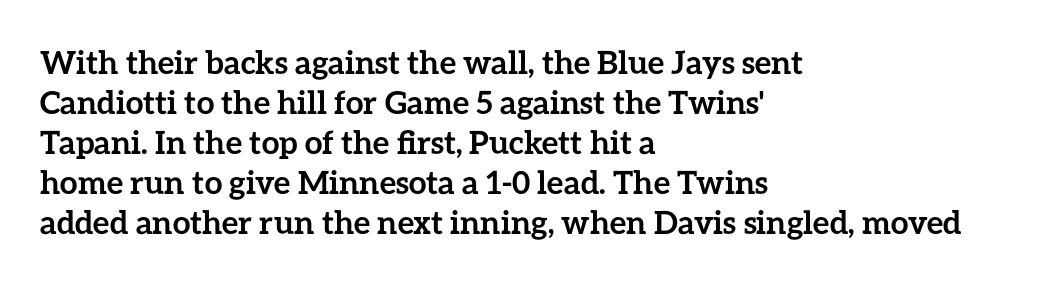
Q: Is the text bold? A: Yes.
Q: Is the text italic (slanted)? A: No, it is upright.
Q: Is the text underlined? A: No.
Q: How is the paragraph aligned? A: Left-aligned.
Q: Is the spacing between letters normal or unusually wide? A: Normal.
Q: Is the spacing between lines tight, normal or loose? A: Normal.
Q: Width (condensed, normal, or wide)? A: Normal.
Q: Stroke contrast? A: Low.
Q: x-height? A: Medium.
Q: Monospaced? A: No.
